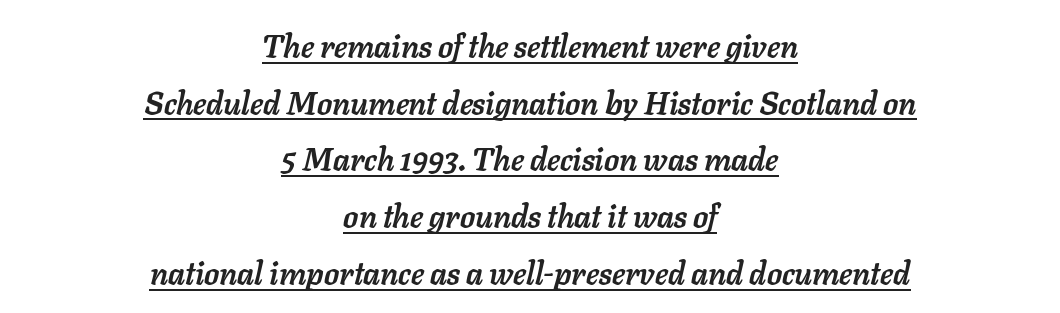
Q: Is the text bold? A: Yes.
Q: Is the text italic (slanted)? A: Yes, it leans right by about 11 degrees.
Q: Is the text underlined? A: Yes.
Q: How is the paragraph aligned? A: Centered.
Q: Is the spacing between letters normal or unusually wide? A: Normal.
Q: Width (condensed, normal, or wide)? A: Normal.
Q: Stroke contrast? A: Low.
Q: x-height? A: Medium.
Q: Monospaced? A: No.
